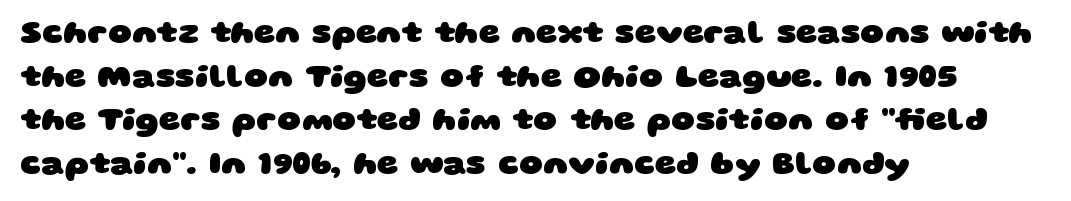
Q: Is the text bold? A: Yes.
Q: Is the typeface a serif or a sans-serif typeface? A: Sans-serif.
Q: Is the text underlined? A: No.
Q: How is the paragraph aligned? A: Left-aligned.
Q: Is the spacing between letters normal or unusually wide? A: Normal.
Q: Is the spacing between lines tight, normal or loose? A: Normal.
Q: Width (condensed, normal, or wide)? A: Wide.
Q: Stroke contrast? A: Low.
Q: x-height? A: Large.
Q: Monospaced? A: No.
